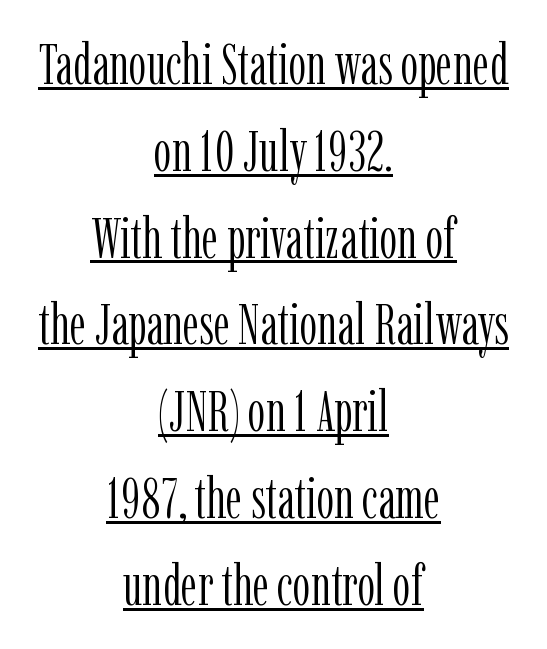
The image shows 56 px light, condensed serif type, upright; set centered, normal line spacing (1.55x), normal letter spacing, underlined; low stroke contrast and a medium x-height.
